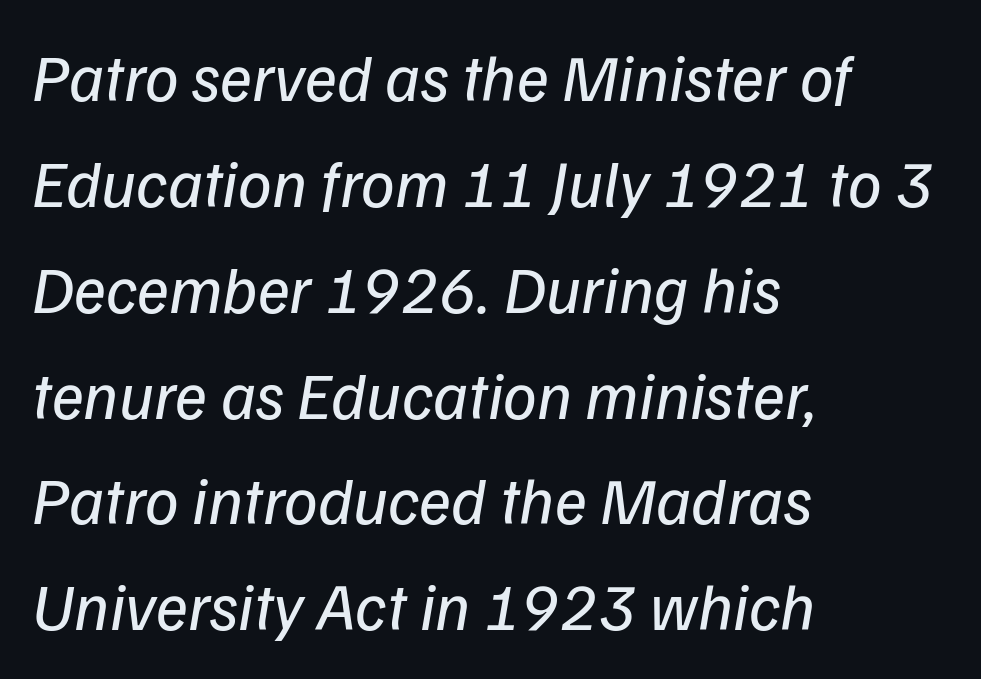
These lines are rendered in a variable-pitch font. What kind of face is this? One without serifs — a sans. Regular leading. The ragged edge is on the right, which tells us the setting is flush left.
